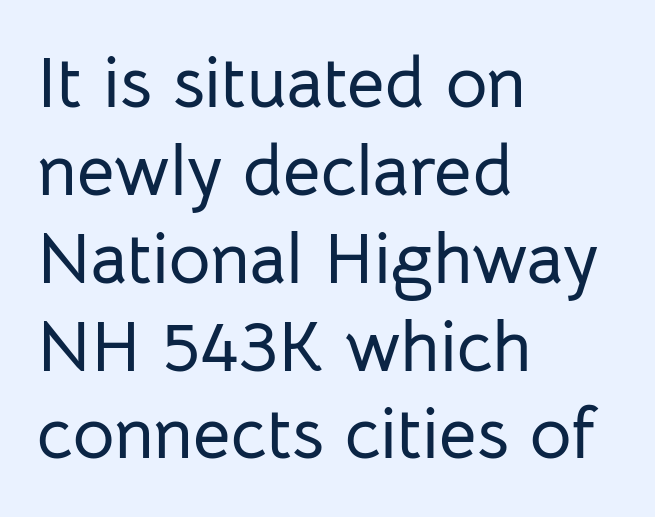
Q: Is the text italic (slanted)? A: No, it is upright.
Q: Is the typeface a serif or a sans-serif typeface? A: Sans-serif.
Q: Is the text underlined? A: No.
Q: How is the paragraph aligned? A: Left-aligned.
Q: Is the spacing between letters normal or unusually wide? A: Normal.
Q: Width (condensed, normal, or wide)? A: Normal.
Q: Stroke contrast? A: Low.
Q: x-height? A: Medium.
Q: Monospaced? A: No.
